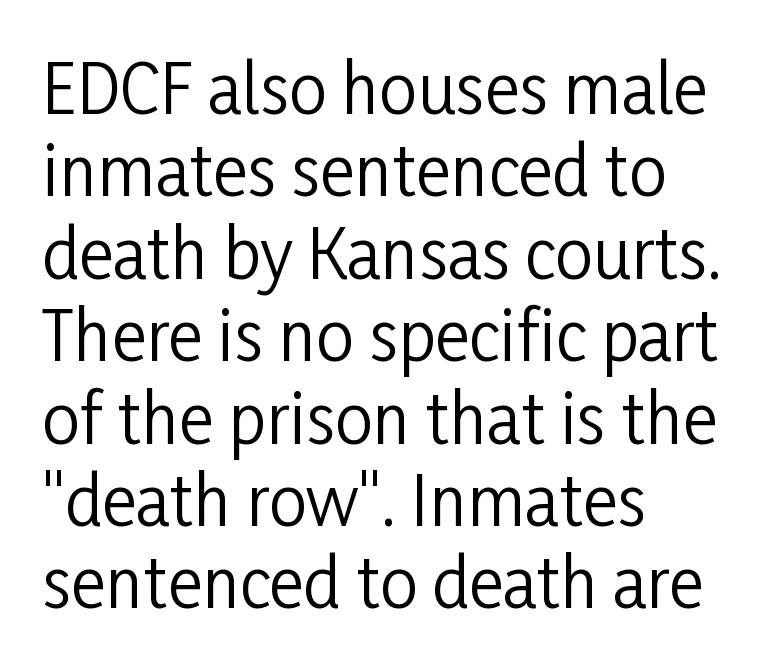
{"serif": "no", "italic": "no", "bold": "no", "weight": "regular", "width": "condensed", "stroke_contrast": "low", "x_height": "medium", "monospaced": "no", "underline": "no", "align": "left", "line_spacing_ratio": 1.23, "letter_spacing": "normal", "letter_spacing_em": 0.0, "glyph_px": 67}
